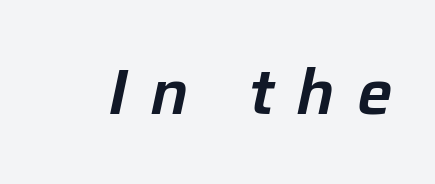
Q: Is the text italic (slanted)? A: Yes, it leans right by about 12 degrees.
Q: Is the text underlined? A: No.
Q: Is the spacing between letters normal or unusually wide? A: Unusually wide.
Q: Width (condensed, normal, or wide)? A: Normal.
Q: Stroke contrast? A: Low.
Q: x-height? A: Medium.
Q: Monospaced? A: No.
